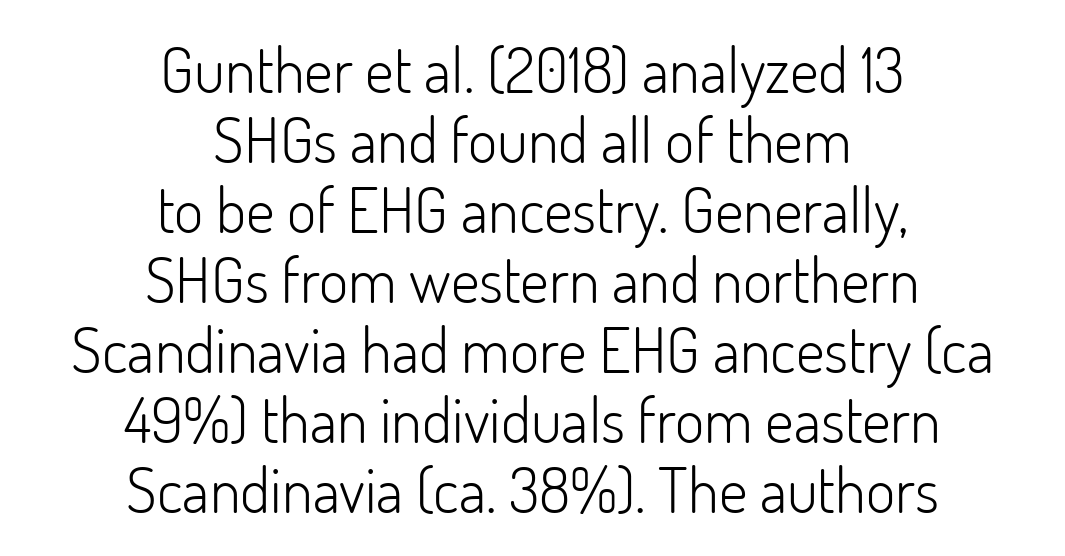
The image shows 63 px light sans-serif type, upright; set centered, tight line spacing (1.11x), normal letter spacing, not underlined; low stroke contrast and a small x-height.
